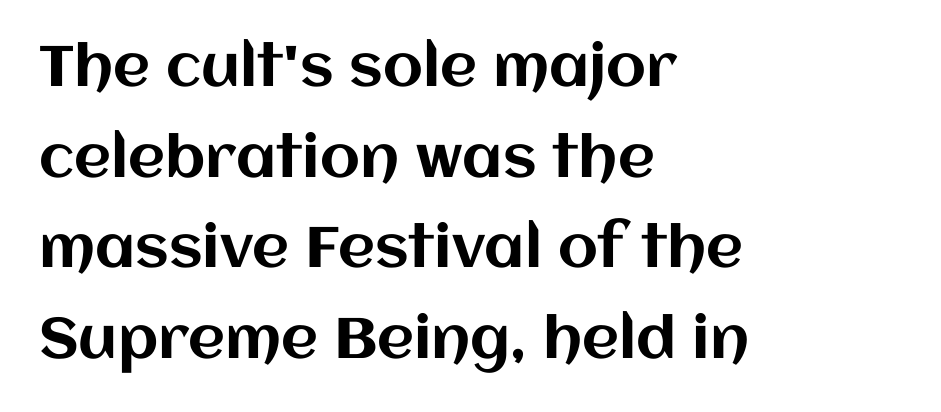
The image shows 57 px text type, upright; set left-aligned, normal line spacing (1.59x), normal letter spacing, not underlined; medium stroke contrast and a large x-height.
